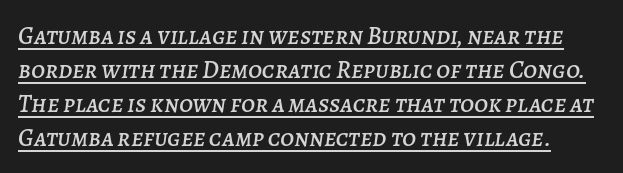
Italic? Definitely — the glyphs are oblique. Characters follow at the spacing the type designer built in. Decoration check: the copy is underlined. The passage shown stacks its lines at a standard gap.
